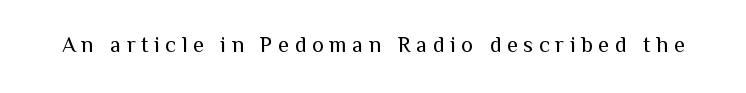
{"italic": "no", "bold": "no", "underline": "no", "letter_spacing": "wide", "letter_spacing_em": 0.26, "glyph_px": 22}
